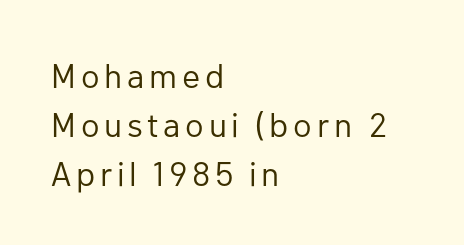
The passage shown is not underscored anywhere. Each letter keeps its own natural width here, so spacing adapts to shape. The letters look calm and open, with moderate or lighter stems. Normally led — the rows are evenly, conventionally spaced. The typography opts for an upright posture over an oblique one.
